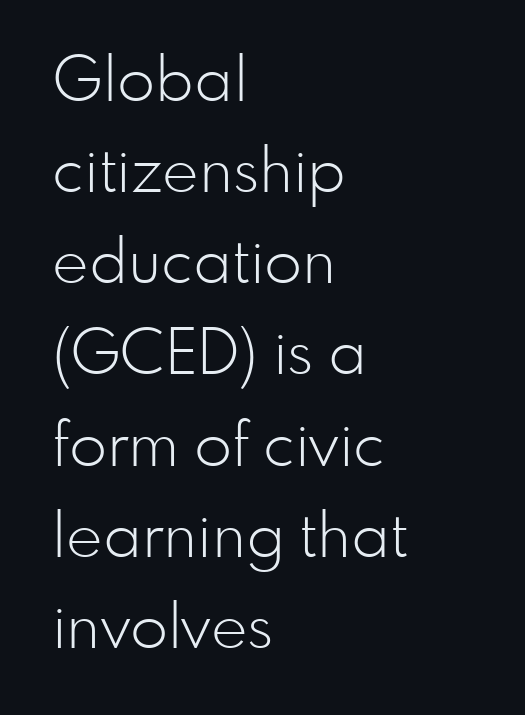
These lines keep a tight, regular rhythm from letter to letter. Regular leading. Lines of text with bare space underneath. A sans-serif font was chosen for this passage.
